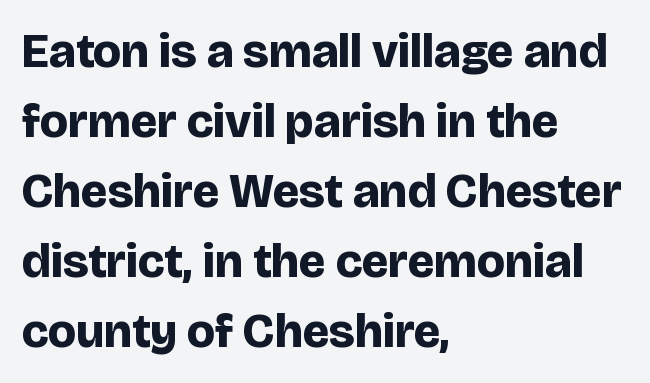
{"serif": "no", "italic": "no", "bold": "yes", "weight": "bold", "width": "normal", "stroke_contrast": "low", "x_height": "large", "monospaced": "no", "underline": "no", "align": "left", "line_spacing": "normal", "line_spacing_ratio": 1.46, "letter_spacing": "normal", "letter_spacing_em": 0.0, "glyph_px": 48}
